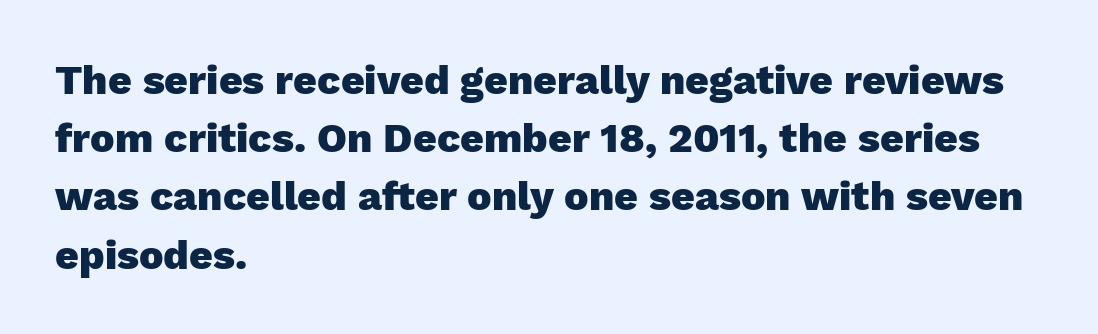
Q: Is the text bold? A: Yes.
Q: Is the text italic (slanted)? A: No, it is upright.
Q: Is the typeface a serif or a sans-serif typeface? A: Sans-serif.
Q: Is the text underlined? A: No.
Q: How is the paragraph aligned? A: Left-aligned.
Q: Is the spacing between letters normal or unusually wide? A: Normal.
Q: Is the spacing between lines tight, normal or loose? A: Normal.
Q: Width (condensed, normal, or wide)? A: Normal.
Q: Stroke contrast? A: Low.
Q: x-height? A: Medium.
Q: Monospaced? A: No.
